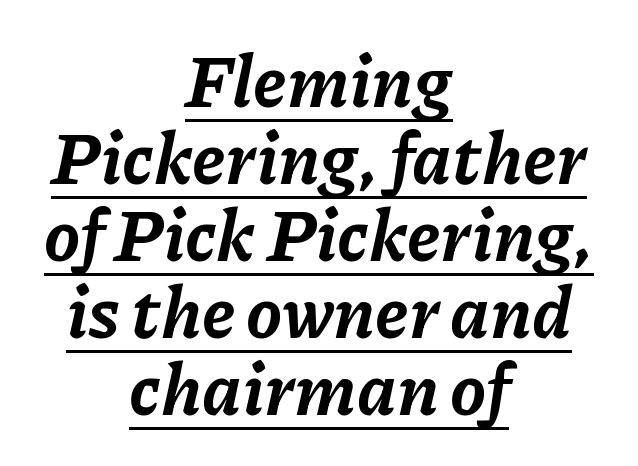
The image shows 72 px bold type, italic (leaning right); set centered, tight line spacing (1.07x), normal letter spacing, underlined; low stroke contrast and a medium x-height.
